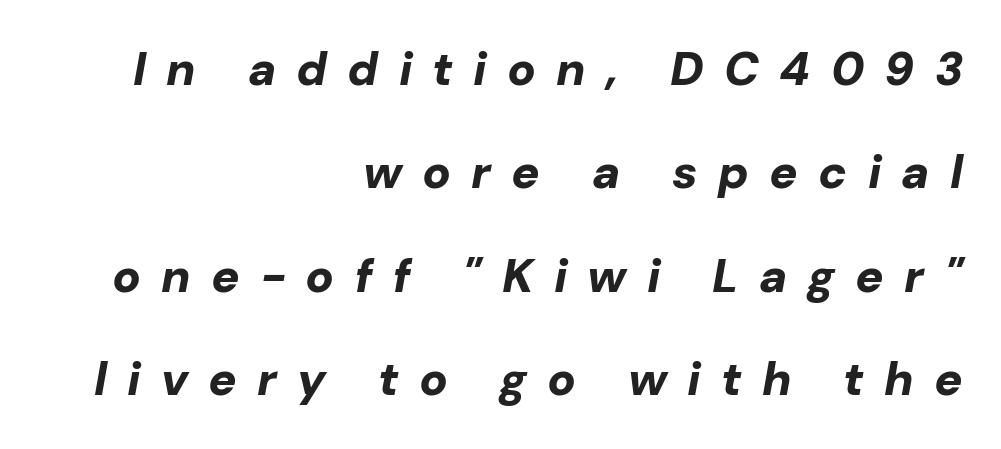
The compositor pushed each line to the right boundary. The leading is generous, giving the passage an open texture. In terms of posture, this sample is oblique. Spacing verdict: proportional, widths tailored to each character. The passage shown is emphatically bold.
